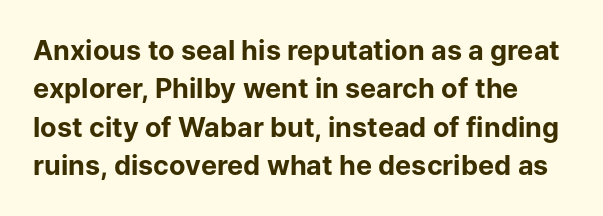
The image shows 27 px bold type, upright; set normal line spacing (1.42x), normal letter spacing, not underlined.
